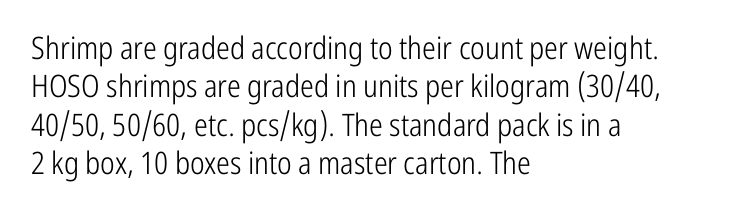
Q: Is the text bold? A: No.
Q: Is the text italic (slanted)? A: No, it is upright.
Q: Is the typeface a serif or a sans-serif typeface? A: Sans-serif.
Q: Is the text underlined? A: No.
Q: How is the paragraph aligned? A: Left-aligned.
Q: Is the spacing between letters normal or unusually wide? A: Normal.
Q: Width (condensed, normal, or wide)? A: Condensed.
Q: Stroke contrast? A: Low.
Q: x-height? A: Medium.
Q: Monospaced? A: No.
